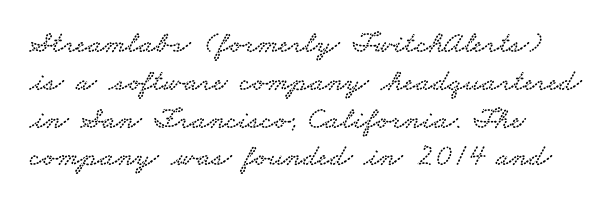
The image shows 31 px wide serif type; set left-aligned, line spacing 1.22x, normal letter spacing, not underlined; low stroke contrast and a small x-height.
